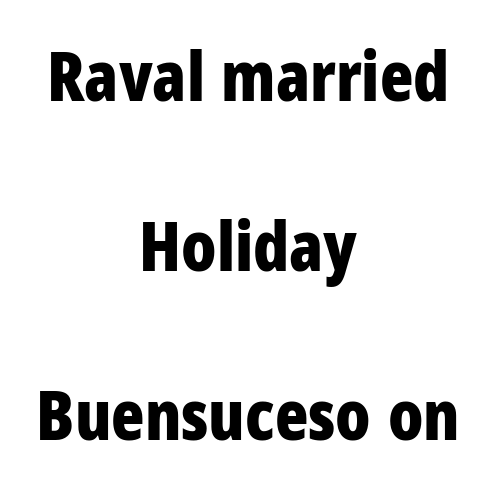
{"serif": "no", "italic": "no", "bold": "yes", "weight": "bold", "width": "condensed", "stroke_contrast": "low", "x_height": "large", "monospaced": "no", "underline": "no", "align": "center", "line_spacing": "loose", "line_spacing_ratio": 2.46, "letter_spacing": "normal", "letter_spacing_em": 0.0, "glyph_px": 69}
